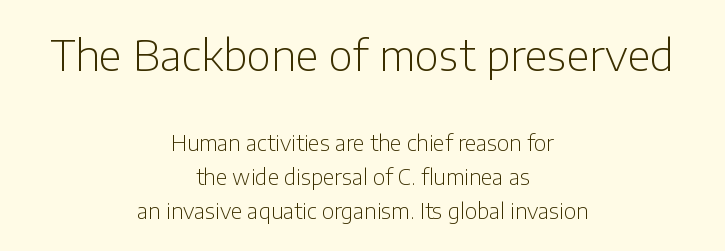
The image shows 42 px light sans-serif type, upright; set centered, normal line spacing (1.62x), normal letter spacing, not underlined; the first (top) block is 2.0x larger; low stroke contrast and a medium x-height.
